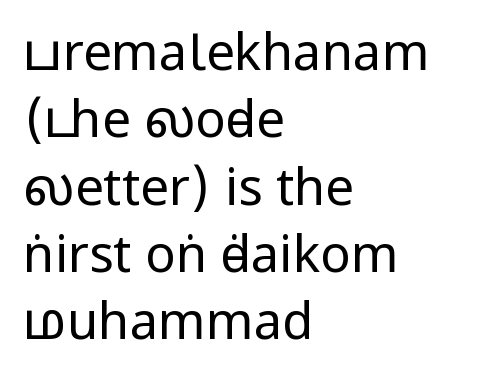
{"serif": "no", "italic": "no", "bold": "no", "weight": "regular", "width": "condensed", "stroke_contrast": "low", "x_height": "large", "monospaced": "no", "underline": "no", "align": "left", "line_spacing": "normal", "line_spacing_ratio": 1.32, "letter_spacing": "normal", "letter_spacing_em": 0.0, "glyph_px": 51}
